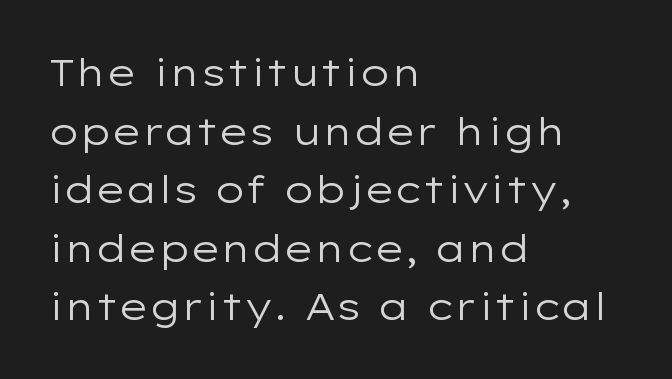
The image shows 38 px regular-weight, wide sans-serif type, upright; set left-aligned, normal line spacing (1.54x), normal letter spacing, not underlined; low stroke contrast and a medium x-height.
